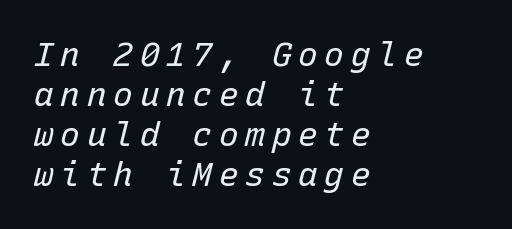
Q: Is the text bold? A: No.
Q: Is the text italic (slanted)? A: Yes, it leans right by about 15 degrees.
Q: Is the text underlined? A: No.
Q: How is the paragraph aligned? A: Left-aligned.
Q: Is the spacing between letters normal or unusually wide? A: Unusually wide.
Q: Width (condensed, normal, or wide)? A: Normal.
Q: Stroke contrast? A: Low.
Q: x-height? A: Medium.
Q: Monospaced? A: Yes.
